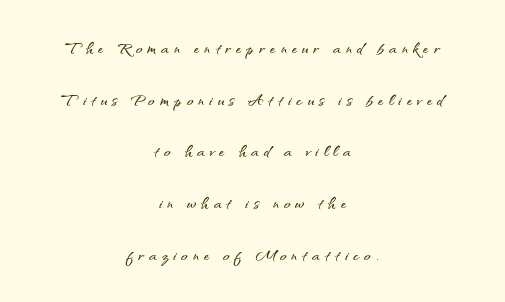
Q: Is the text italic (slanted)? A: Yes.
Q: Is the text underlined? A: No.
Q: How is the paragraph aligned? A: Centered.
Q: Is the spacing between letters normal or unusually wide? A: Unusually wide.
Q: Is the spacing between lines tight, normal or loose? A: Loose.
